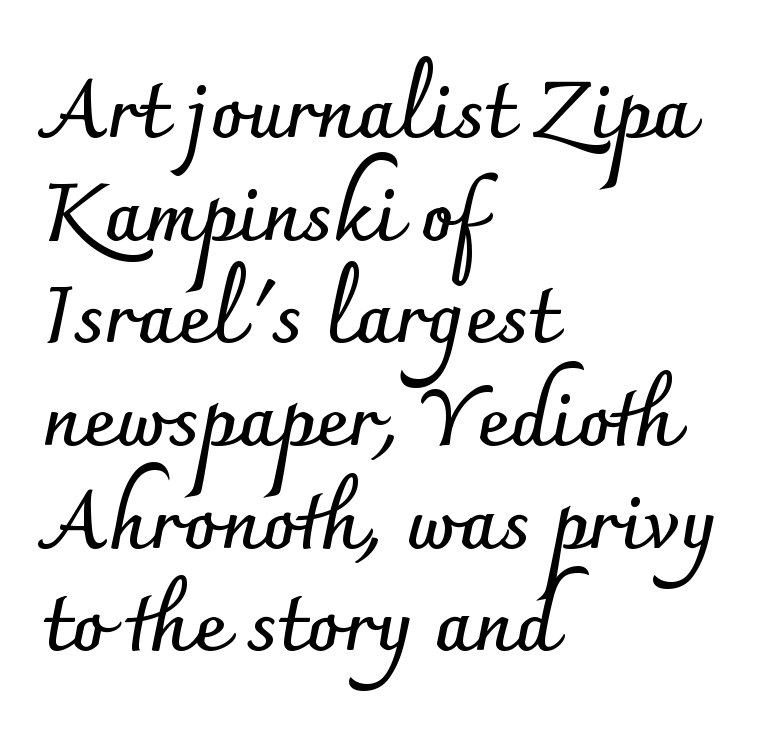
{"serif": "no", "bold": "yes", "weight": "semibold", "width": "normal", "stroke_contrast": "low", "x_height": "small", "monospaced": "no", "underline": "no", "align": "left", "line_spacing": "normal", "line_spacing_ratio": 1.3, "letter_spacing": "normal", "letter_spacing_em": 0.0, "glyph_px": 79}
